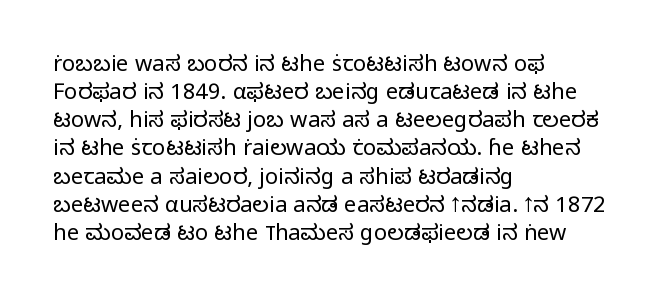
Q: Is the text bold? A: No.
Q: Is the text italic (slanted)? A: No, it is upright.
Q: Is the text underlined? A: No.
Q: How is the paragraph aligned? A: Left-aligned.
Q: Is the spacing between letters normal or unusually wide? A: Normal.
Q: Is the spacing between lines tight, normal or loose? A: Normal.
